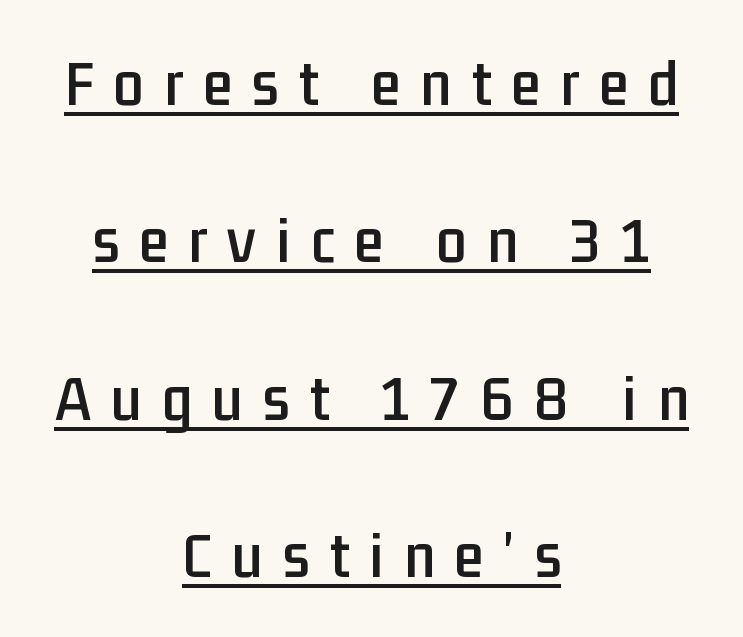
The image shows 67 px condensed sans-serif type, upright; set centered, loose line spacing (2.35x), unusually wide letter spacing (+0.3 em), underlined; low stroke contrast and a medium x-height.
